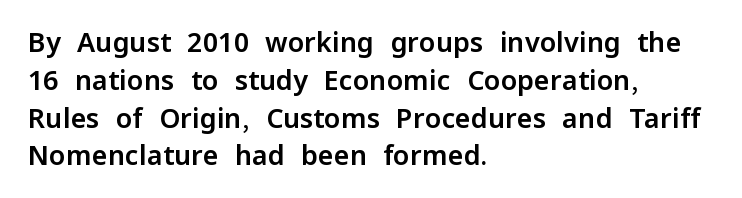
Q: Is the text italic (slanted)? A: No, it is upright.
Q: Is the text underlined? A: No.
Q: How is the paragraph aligned? A: Left-aligned.
Q: Is the spacing between letters normal or unusually wide? A: Normal.
Q: Is the spacing between lines tight, normal or loose? A: Normal.
